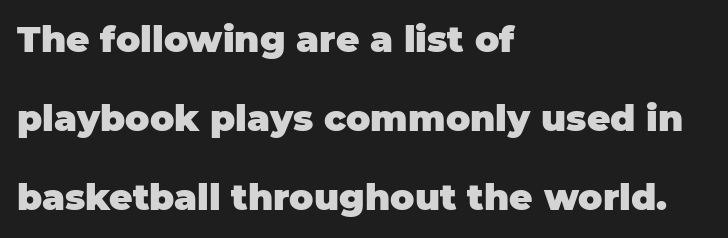
Q: Is the text bold? A: Yes.
Q: Is the text italic (slanted)? A: No, it is upright.
Q: Is the typeface a serif or a sans-serif typeface? A: Sans-serif.
Q: Is the text underlined? A: No.
Q: How is the paragraph aligned? A: Left-aligned.
Q: Is the spacing between letters normal or unusually wide? A: Normal.
Q: Is the spacing between lines tight, normal or loose? A: Loose.
Q: Width (condensed, normal, or wide)? A: Normal.
Q: Stroke contrast? A: Low.
Q: x-height? A: Large.
Q: Monospaced? A: No.
